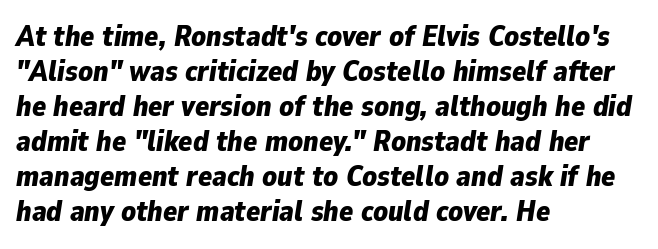
{"italic": "yes", "lean": "right", "slant_degrees": 9, "bold": "yes", "weight": "bold", "width": "normal", "stroke_contrast": "low", "x_height": "medium", "monospaced": "no", "underline": "no", "align": "left", "line_spacing_ratio": 1.21, "letter_spacing": "normal", "letter_spacing_em": 0.0, "glyph_px": 29}
